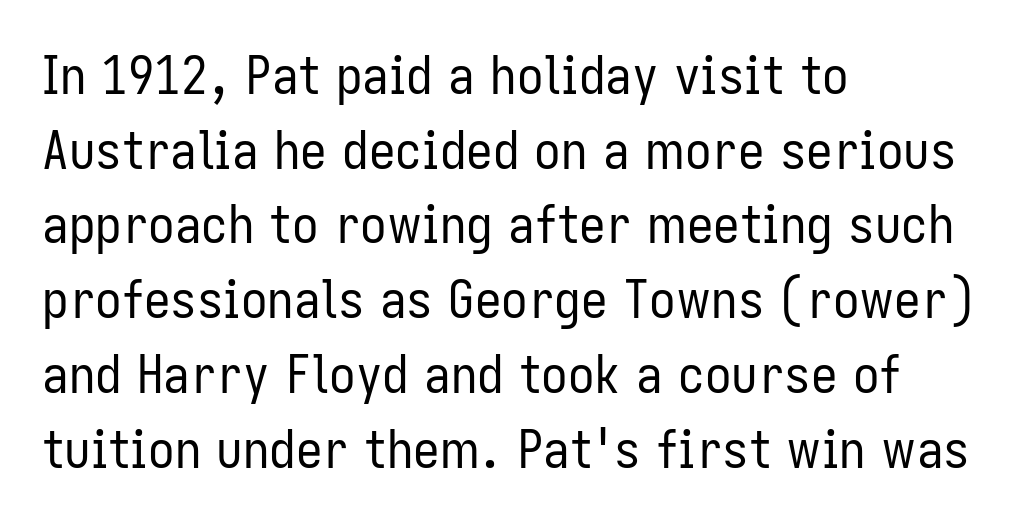
Q: Is the text bold? A: No.
Q: Is the text italic (slanted)? A: No, it is upright.
Q: Is the typeface a serif or a sans-serif typeface? A: Sans-serif.
Q: Is the text underlined? A: No.
Q: How is the paragraph aligned? A: Left-aligned.
Q: Is the spacing between letters normal or unusually wide? A: Normal.
Q: Is the spacing between lines tight, normal or loose? A: Normal.
Q: Width (condensed, normal, or wide)? A: Condensed.
Q: Stroke contrast? A: Low.
Q: x-height? A: Medium.
Q: Monospaced? A: No.
